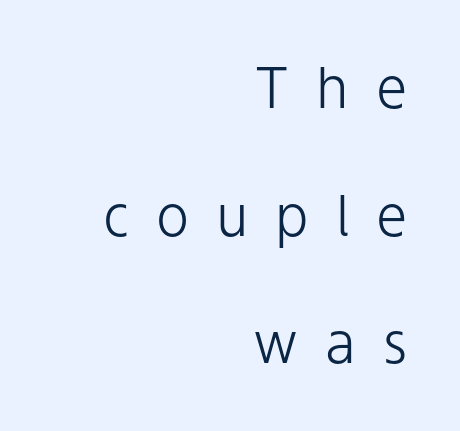
Q: Is the text bold? A: No.
Q: Is the text italic (slanted)? A: No, it is upright.
Q: Is the typeface a serif or a sans-serif typeface? A: Sans-serif.
Q: Is the text underlined? A: No.
Q: How is the paragraph aligned? A: Right-aligned.
Q: Is the spacing between letters normal or unusually wide? A: Unusually wide.
Q: Is the spacing between lines tight, normal or loose? A: Loose.
Q: Width (condensed, normal, or wide)? A: Normal.
Q: Stroke contrast? A: Low.
Q: x-height? A: Medium.
Q: Monospaced? A: No.
